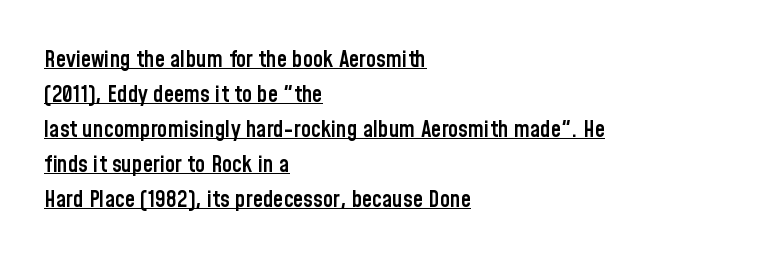
Q: Is the text bold? A: Semi-bold.
Q: Is the text italic (slanted)? A: No, it is upright.
Q: Is the text underlined? A: Yes.
Q: How is the paragraph aligned? A: Left-aligned.
Q: Is the spacing between letters normal or unusually wide? A: Normal.
Q: Is the spacing between lines tight, normal or loose? A: Normal.
